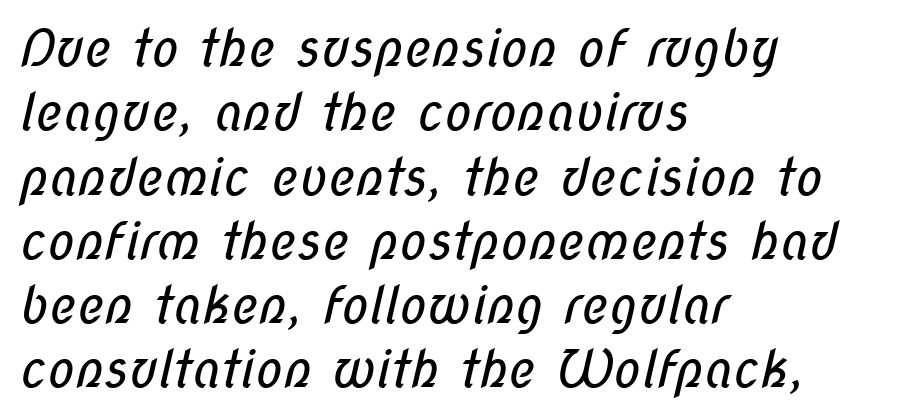
Q: Is the text bold? A: No.
Q: Is the typeface a serif or a sans-serif typeface? A: Sans-serif.
Q: Is the text underlined? A: No.
Q: How is the paragraph aligned? A: Left-aligned.
Q: Is the spacing between letters normal or unusually wide? A: Normal.
Q: Is the spacing between lines tight, normal or loose? A: Normal.
Q: Width (condensed, normal, or wide)? A: Condensed.
Q: Stroke contrast? A: Low.
Q: x-height? A: Medium.
Q: Monospaced? A: No.
